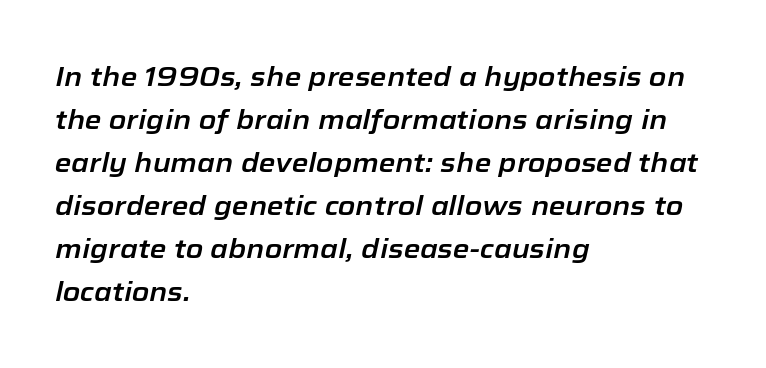
The image shows 27 px text type, italic (leaning right); set left-aligned, normal line spacing (1.59x), normal letter spacing, not underlined.
